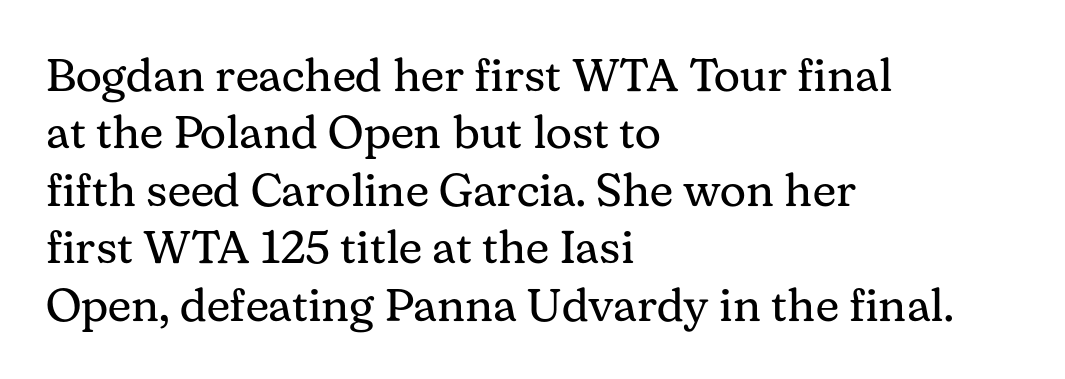
No chunkiness to these letters — they're not bold. The vertical gap from one line to the next is medium. Yep, those are serifs on the letters. Inter-character spacing is left at the font's built-in metrics.
